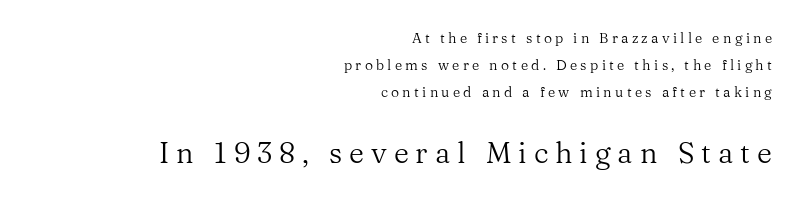
{"serif": "yes", "italic": "no", "bold": "no", "weight": "regular", "width": "normal", "stroke_contrast": "medium", "x_height": "medium", "monospaced": "no", "underline": "no", "align": "right", "line_spacing": "loose", "line_spacing_ratio": 1.94, "letter_spacing": "wide", "letter_spacing_em": 0.24, "larger_block": "second", "size_ratio": 2.07, "glyph_px": 29}
